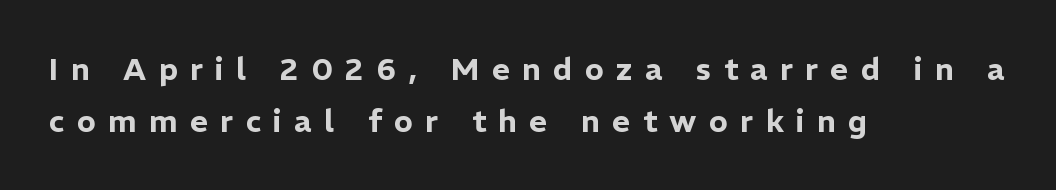
{"serif": "no", "italic": "no", "width": "normal", "stroke_contrast": "low", "x_height": "medium", "monospaced": "no", "underline": "no", "align": "left", "line_spacing": "normal", "line_spacing_ratio": 1.67, "letter_spacing": "wide", "letter_spacing_em": 0.4, "glyph_px": 31}
